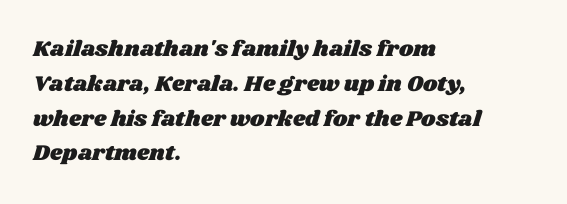
Q: Is the text underlined? A: No.
Q: How is the paragraph aligned? A: Left-aligned.
Q: Is the spacing between letters normal or unusually wide? A: Normal.
Q: Is the spacing between lines tight, normal or loose? A: Normal.
